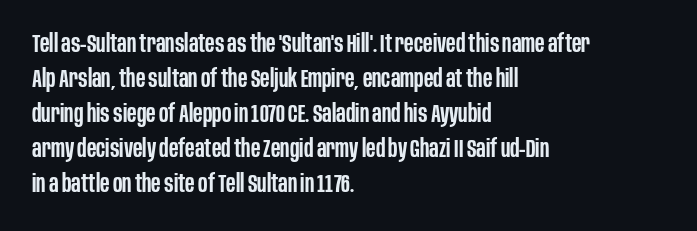
{"italic": "no", "bold": "semi", "underline": "no", "align": "left", "line_spacing": "normal", "line_spacing_ratio": 1.46, "letter_spacing": "normal", "letter_spacing_em": 0.0, "glyph_px": 24}
